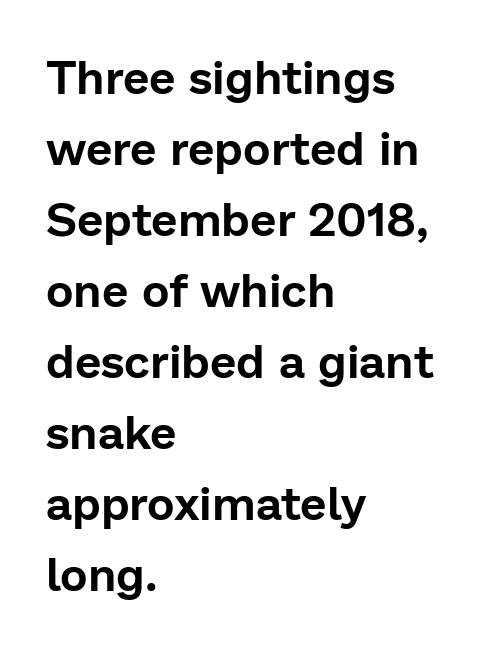
Quick note: not italic, upright. Proportional: the letters do not fall into vertical columns. Caption: standard tracking, unaltered. Rule under the text: the space is simply empty. You can tell from the bare stems that sans-serif type was used. Baseline-to-baseline distance is the conventional proportion of letter height.
